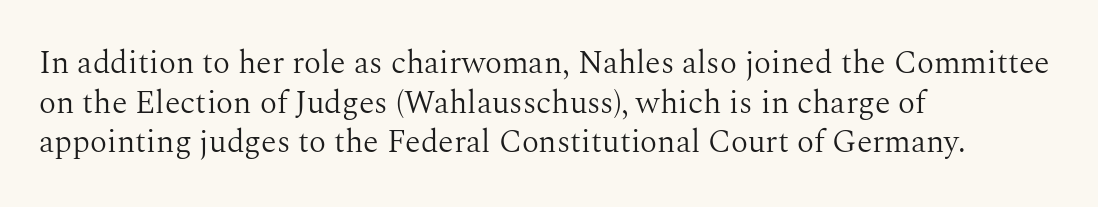
Q: Is the text bold? A: No.
Q: Is the text italic (slanted)? A: No, it is upright.
Q: Is the typeface a serif or a sans-serif typeface? A: Serif.
Q: Is the text underlined? A: No.
Q: How is the paragraph aligned? A: Left-aligned.
Q: Is the spacing between letters normal or unusually wide? A: Normal.
Q: Width (condensed, normal, or wide)? A: Normal.
Q: Stroke contrast? A: Medium.
Q: x-height? A: Medium.
Q: Monospaced? A: No.
